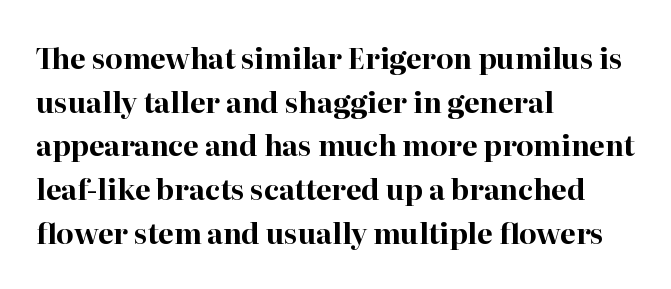
The image shows 28 px bold serif type, upright; set left-aligned, normal line spacing (1.56x), normal letter spacing, not underlined; high stroke contrast and a medium x-height.
